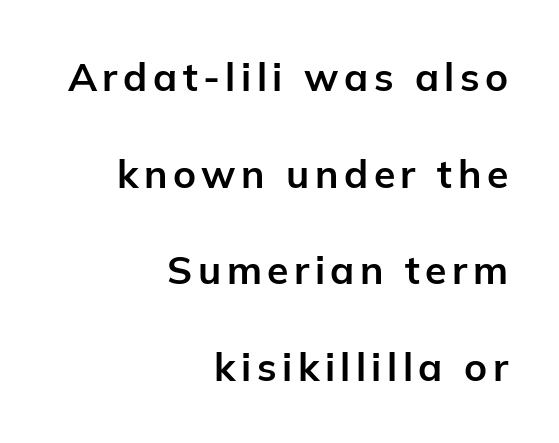
Q: Is the text bold? A: Yes.
Q: Is the text italic (slanted)? A: No, it is upright.
Q: Is the typeface a serif or a sans-serif typeface? A: Sans-serif.
Q: Is the text underlined? A: No.
Q: How is the paragraph aligned? A: Right-aligned.
Q: Is the spacing between lines tight, normal or loose? A: Loose.
Q: Width (condensed, normal, or wide)? A: Normal.
Q: Stroke contrast? A: Low.
Q: x-height? A: Medium.
Q: Monospaced? A: No.
